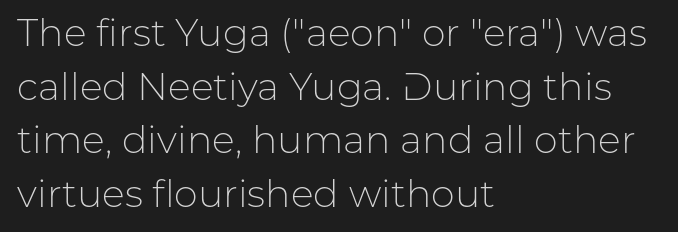
Q: Is the text bold? A: No.
Q: Is the text italic (slanted)? A: No, it is upright.
Q: Is the typeface a serif or a sans-serif typeface? A: Sans-serif.
Q: Is the text underlined? A: No.
Q: How is the paragraph aligned? A: Left-aligned.
Q: Is the spacing between letters normal or unusually wide? A: Normal.
Q: Is the spacing between lines tight, normal or loose? A: Normal.
Q: Width (condensed, normal, or wide)? A: Normal.
Q: Stroke contrast? A: Low.
Q: x-height? A: Medium.
Q: Monospaced? A: No.
